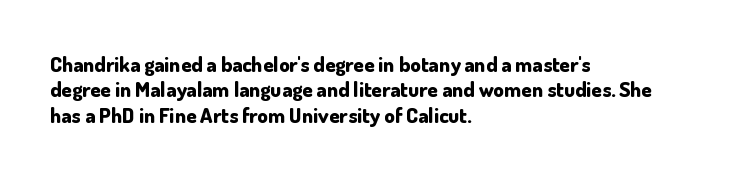
{"italic": "no", "bold": "yes", "underline": "no", "align": "left", "line_spacing_ratio": 1.21, "letter_spacing": "normal", "letter_spacing_em": 0.0, "glyph_px": 21}
